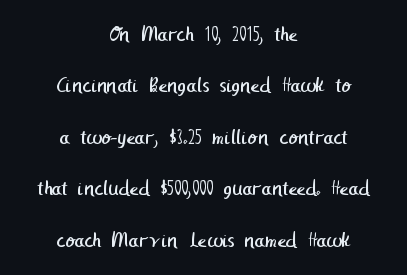
Q: Is the text bold? A: No.
Q: Is the text underlined? A: No.
Q: How is the paragraph aligned? A: Centered.
Q: Is the spacing between letters normal or unusually wide? A: Normal.
Q: Is the spacing between lines tight, normal or loose? A: Loose.
